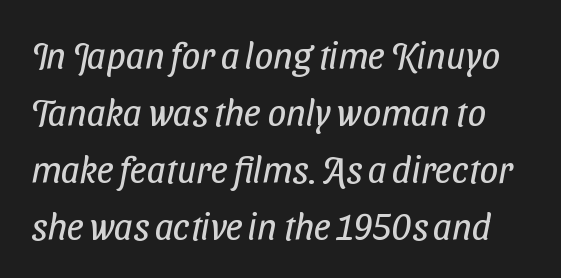
The image shows 37 px regular-weight, condensed sans-serif type; set normal line spacing (1.54x), normal letter spacing, not underlined; low stroke contrast and a medium x-height.
